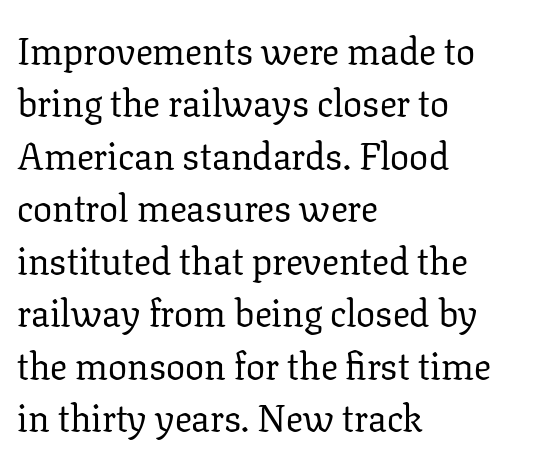
{"serif": "yes", "italic": "no", "bold": "no", "weight": "regular", "width": "normal", "stroke_contrast": "low", "x_height": "medium", "monospaced": "no", "underline": "no", "align": "left", "line_spacing": "normal", "line_spacing_ratio": 1.38, "letter_spacing": "normal", "letter_spacing_em": 0.0, "glyph_px": 38}
